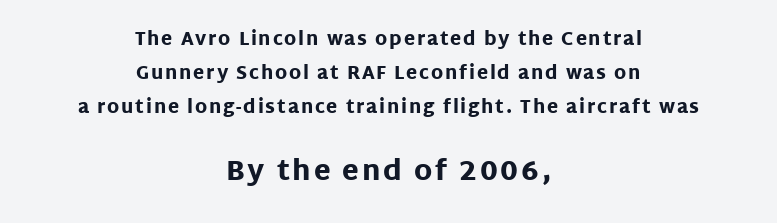
{"italic": "no", "bold": "yes", "underline": "no", "align": "center", "line_spacing_ratio": 1.89, "larger_block": "second", "size_ratio": 1.5, "glyph_px": 27}
